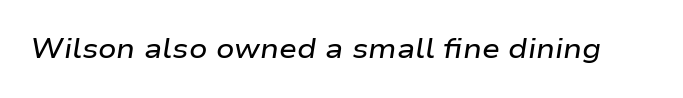
Q: Is the text bold? A: Semi-bold.
Q: Is the text italic (slanted)? A: Yes, it leans right by about 9 degrees.
Q: Is the text underlined? A: No.
Q: Is the spacing between letters normal or unusually wide? A: Normal.
